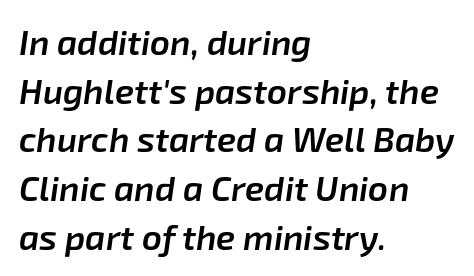
Glyph-to-glyph distance matches everyday printed text. The lines are quadded left. A clean baseline with only descenders dipping below it. Leading: standard. Looks like regular typesetting: each glyph gets only the width it needs. The strokes are fattened partway — semibold, not bold.
